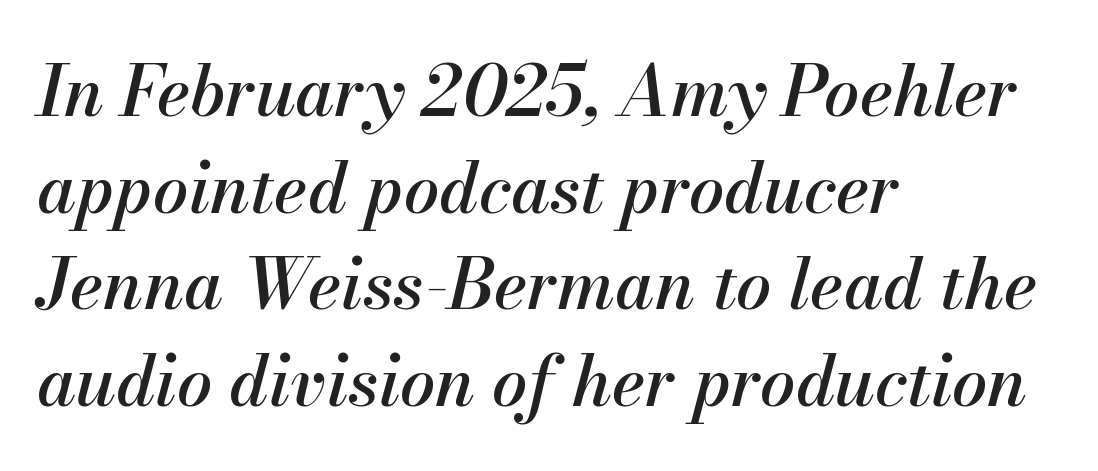
{"italic": "yes", "lean": "right", "slant_degrees": 13, "width": "normal", "stroke_contrast": "medium", "x_height": "small", "monospaced": "no", "underline": "no", "align": "left", "line_spacing": "normal", "line_spacing_ratio": 1.38, "letter_spacing": "normal", "letter_spacing_em": 0.0, "glyph_px": 70}
